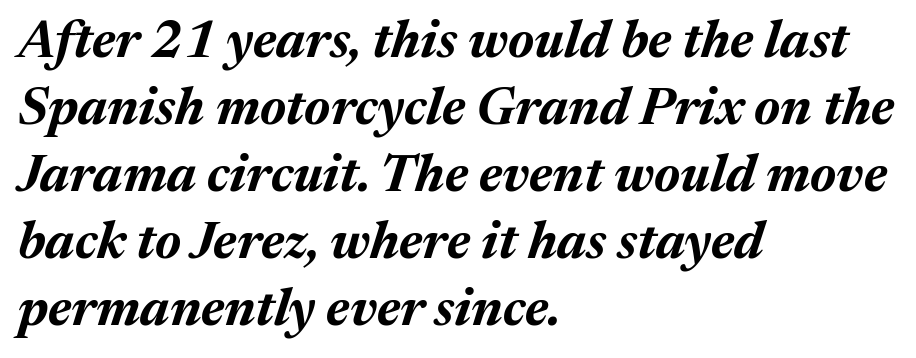
Q: Is the text bold? A: Yes.
Q: Is the text italic (slanted)? A: Yes, it leans right by about 17 degrees.
Q: Is the text underlined? A: No.
Q: How is the paragraph aligned? A: Left-aligned.
Q: Is the spacing between letters normal or unusually wide? A: Normal.
Q: Is the spacing between lines tight, normal or loose? A: Normal.
Q: Width (condensed, normal, or wide)? A: Normal.
Q: Stroke contrast? A: Medium.
Q: x-height? A: Medium.
Q: Monospaced? A: No.
